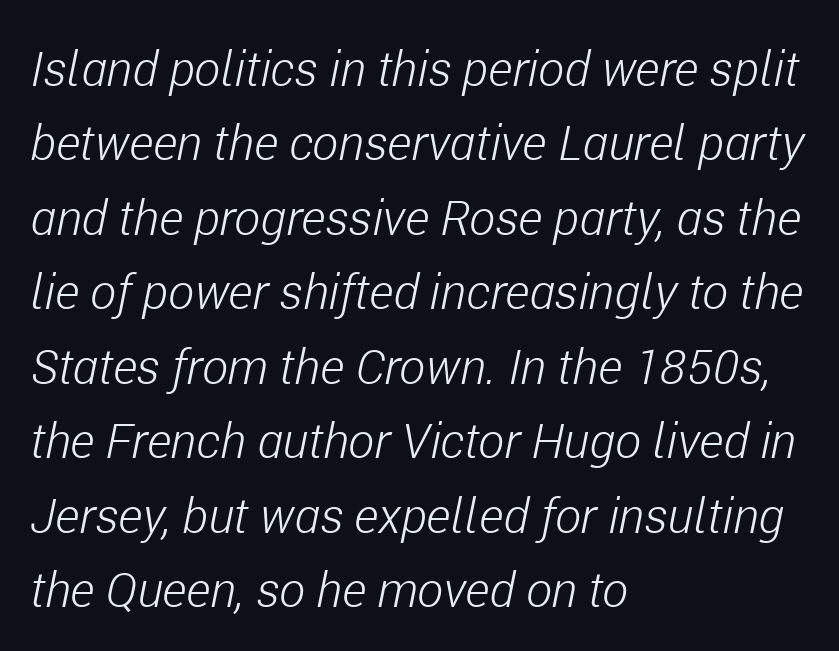
{"italic": "yes", "lean": "right", "slant_degrees": 11, "bold": "no", "weight": "light", "width": "condensed", "stroke_contrast": "low", "x_height": "medium", "monospaced": "no", "underline": "no", "align": "left", "line_spacing": "normal", "line_spacing_ratio": 1.52, "letter_spacing": "normal", "letter_spacing_em": 0.0, "glyph_px": 49}
